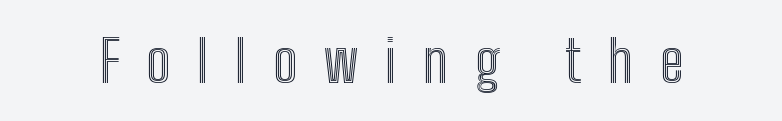
The glyphs are unaccompanied by any horizontal stroke below them. Note the varied advance widths — an 'i' is clearly narrower than an 'm'. This sample uses expanded letter spacing, leaving extra air between glyphs. Every stem runs plumb, perpendicular to the baseline.
